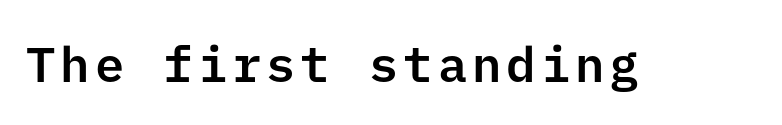
This is sans-serif lettering, the kind often seen on screens and signage. Characters remain perfectly vertical along every line. Plain, unruled lines of type.
